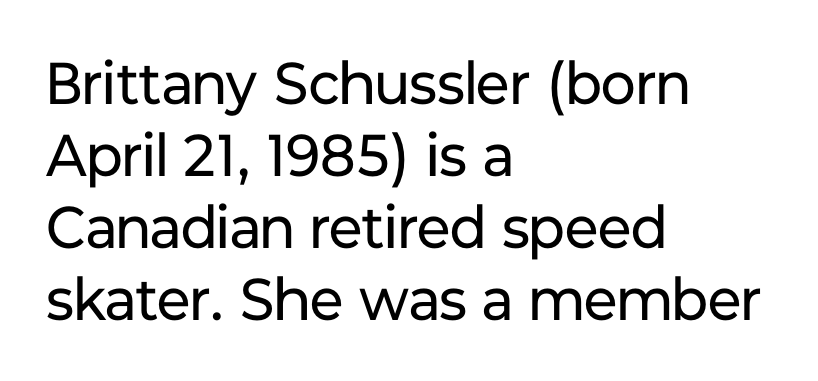
Nobody touched the tracking dial on this one. No extra ink here — the face is not bold. Does the type have serifs? No, each stem ends abruptly. Is there any slant? The stems are plumb.
